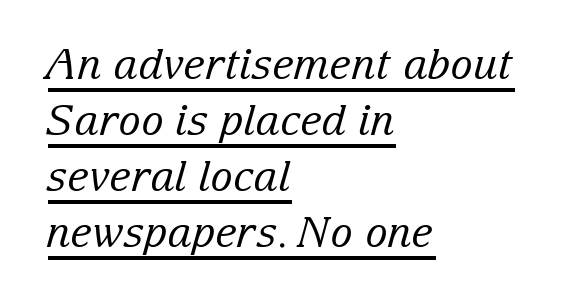
{"serif": "yes", "italic": "yes", "lean": "right", "slant_degrees": 15, "bold": "no", "weight": "regular", "width": "normal", "stroke_contrast": "low", "x_height": "medium", "monospaced": "no", "underline": "yes", "align": "left", "line_spacing": "normal", "line_spacing_ratio": 1.33, "letter_spacing": "normal", "letter_spacing_em": 0.0, "glyph_px": 42}
